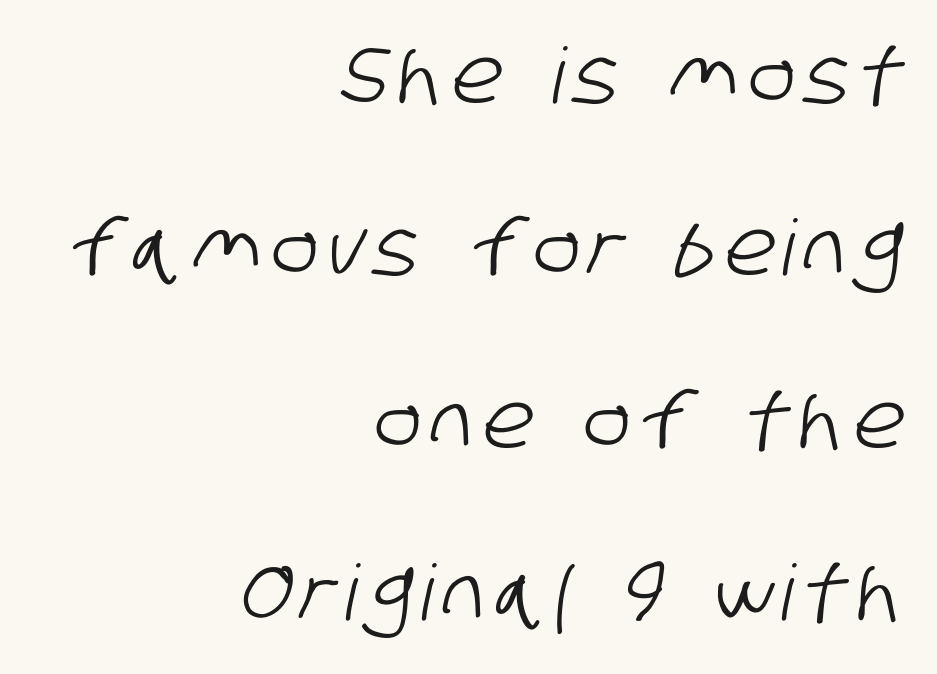
Q: Is the typeface a serif or a sans-serif typeface? A: Sans-serif.
Q: Is the text underlined? A: No.
Q: How is the paragraph aligned? A: Right-aligned.
Q: Is the spacing between lines tight, normal or loose? A: Loose.
Q: Width (condensed, normal, or wide)? A: Condensed.
Q: Stroke contrast? A: Low.
Q: x-height? A: Large.
Q: Monospaced? A: No.
